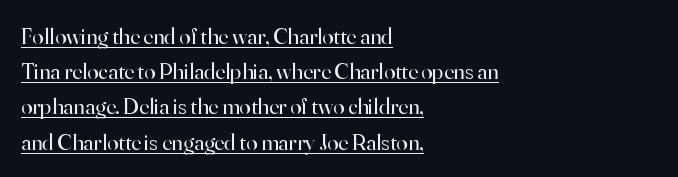
Q: Is the text bold? A: No.
Q: Is the text italic (slanted)? A: No, it is upright.
Q: Is the text underlined? A: Yes.
Q: How is the paragraph aligned? A: Left-aligned.
Q: Is the spacing between letters normal or unusually wide? A: Normal.
Q: Is the spacing between lines tight, normal or loose? A: Normal.
